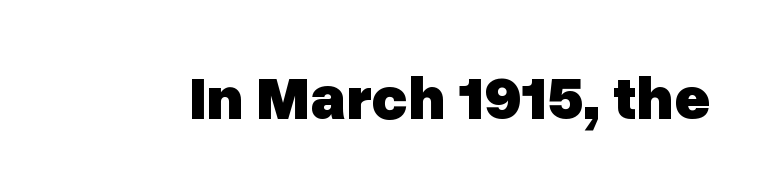
The image shows 62 px heavy sans-serif type, upright; set normal letter spacing, not underlined; low stroke contrast and a medium x-height.
